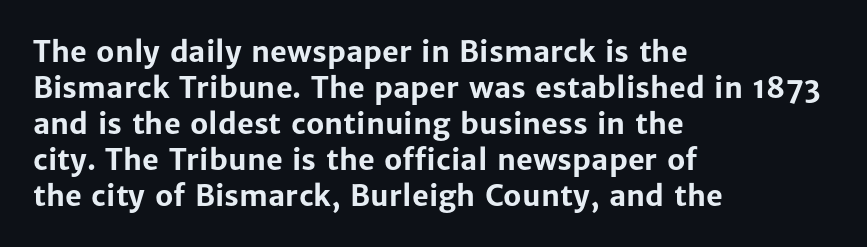
{"serif": "no", "italic": "no", "bold": "yes", "weight": "bold", "width": "normal", "stroke_contrast": "low", "x_height": "medium", "monospaced": "no", "underline": "no", "align": "left", "line_spacing_ratio": 1.24, "letter_spacing": "normal", "letter_spacing_em": 0.0, "glyph_px": 29}
